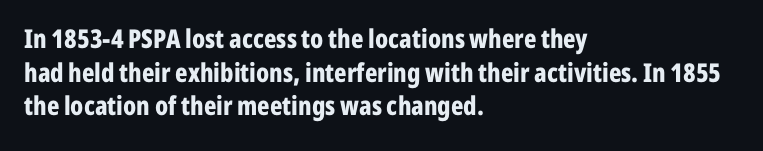
The image shows 26 px bold type, upright; set left-aligned, normal line spacing (1.29x), normal letter spacing, not underlined.
